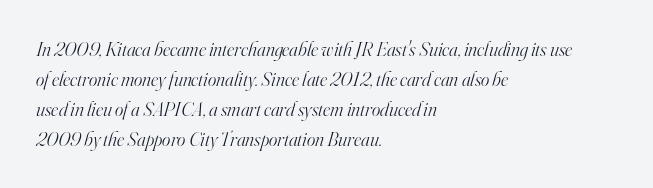
The image shows 20 px text type, italic (leaning right); set left-aligned, normal line spacing (1.5x), normal letter spacing, not underlined.
